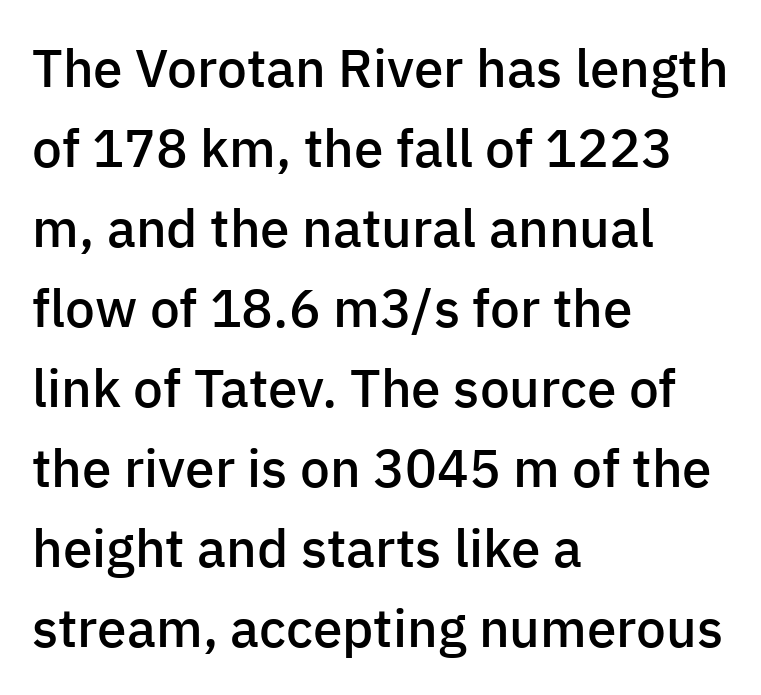
Q: Is the text bold? A: Semi-bold.
Q: Is the text italic (slanted)? A: No, it is upright.
Q: Is the typeface a serif or a sans-serif typeface? A: Sans-serif.
Q: Is the text underlined? A: No.
Q: How is the paragraph aligned? A: Left-aligned.
Q: Is the spacing between letters normal or unusually wide? A: Normal.
Q: Is the spacing between lines tight, normal or loose? A: Normal.
Q: Width (condensed, normal, or wide)? A: Normal.
Q: Stroke contrast? A: Low.
Q: x-height? A: Medium.
Q: Monospaced? A: No.
